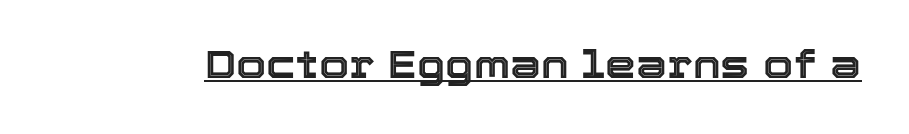
Q: Is the text italic (slanted)? A: No, it is upright.
Q: Is the text underlined? A: Yes.
Q: Is the spacing between letters normal or unusually wide? A: Normal.
Q: Width (condensed, normal, or wide)? A: Normal.
Q: x-height? A: Medium.
Q: Monospaced? A: No.
